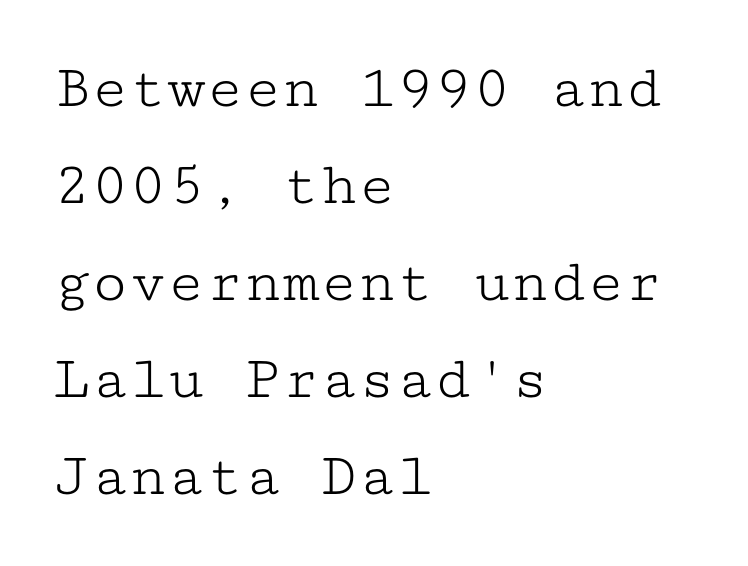
The image shows 63 px light, wide serif type, upright, monospaced; set left-aligned, normal line spacing (1.54x), normal letter spacing, not underlined; low stroke contrast and a medium x-height.
